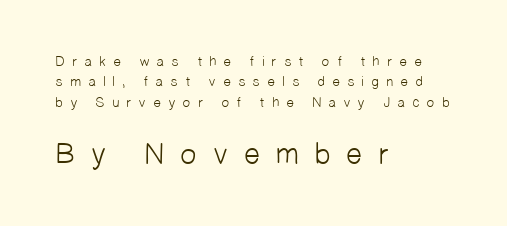
The image shows 30 px light sans-serif type; set left-aligned, normal line spacing (1.45x), unusually wide letter spacing (+0.47 em), not underlined; the second (bottom) block is 2.14x larger; low stroke contrast and a medium x-height.
